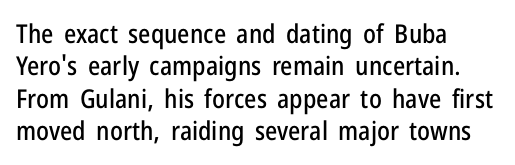
The image shows 26 px text type, upright; set left-aligned, normal line spacing (1.25x), normal letter spacing, not underlined.
